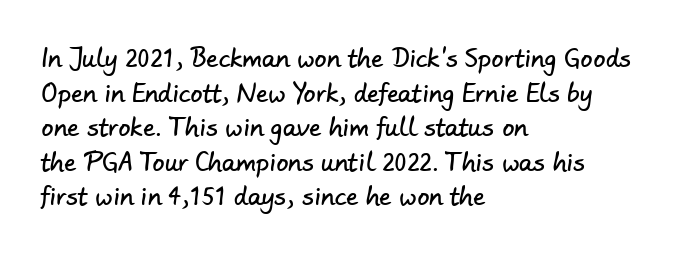
This sample uses plain, unmodified letter spacing. The text block is weighted toward the left margin, trailing off unevenly rightward. Letters rest on an invisible, unmarked baseline. Does the leading feel generous? No, just average.
